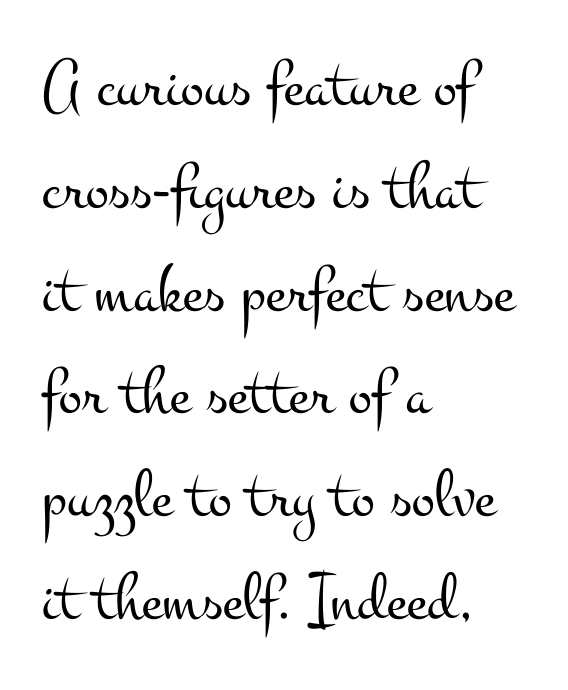
The image shows 69 px light, wide serif type; set left-aligned, normal line spacing (1.49x), normal letter spacing, not underlined; medium stroke contrast and a small x-height.
